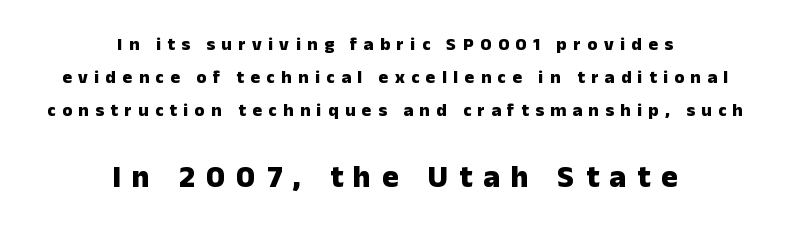
The image shows 31 px heavy sans-serif type, upright; set centered, line spacing 1.84x, unusually wide letter spacing (+0.36 em), not underlined; the second (bottom) block is 1.72x larger; low stroke contrast and a medium x-height.
